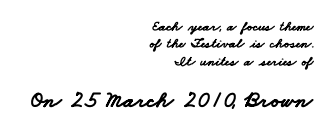
The image shows 23 px bold type; set right-aligned, normal line spacing (1.25x), normal letter spacing, not underlined; the second (bottom) block is 1.64x larger.
